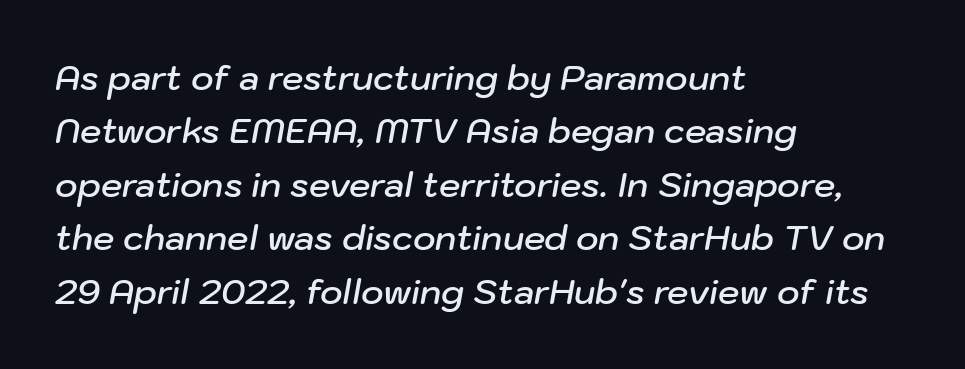
{"italic": "yes", "lean": "right", "slant_degrees": 10, "bold": "semi", "weight": "semibold", "width": "normal", "stroke_contrast": "low", "x_height": "medium", "monospaced": "no", "underline": "no", "align": "left", "line_spacing": "normal", "line_spacing_ratio": 1.57, "letter_spacing": "normal", "letter_spacing_em": 0.0, "glyph_px": 34}
